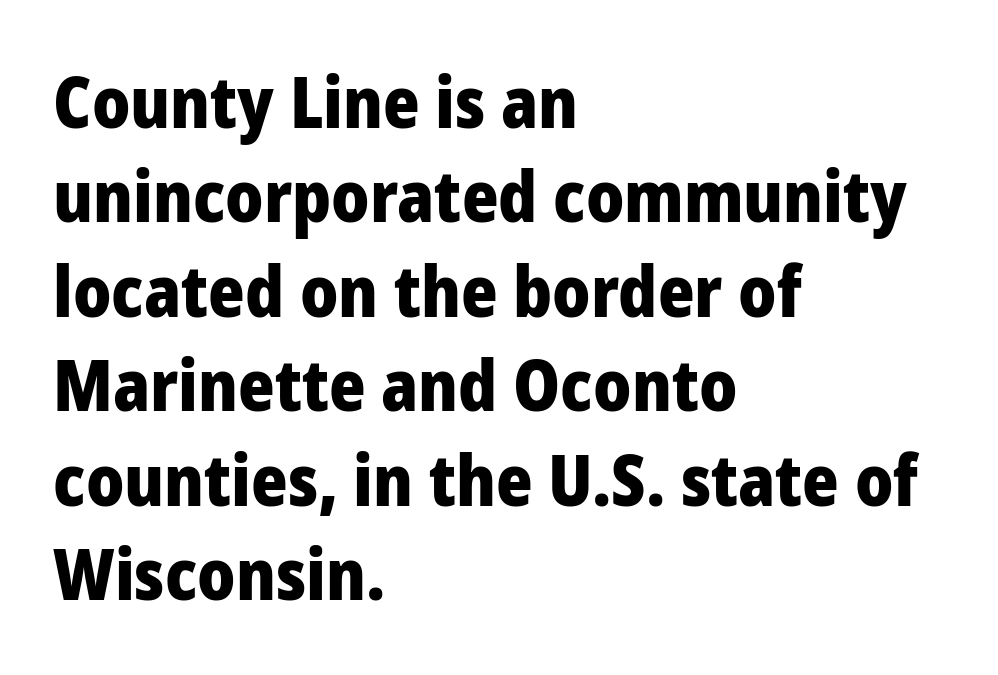
Q: Is the text bold? A: Yes.
Q: Is the text italic (slanted)? A: No, it is upright.
Q: Is the typeface a serif or a sans-serif typeface? A: Sans-serif.
Q: Is the text underlined? A: No.
Q: How is the paragraph aligned? A: Left-aligned.
Q: Is the spacing between letters normal or unusually wide? A: Normal.
Q: Is the spacing between lines tight, normal or loose? A: Normal.
Q: Width (condensed, normal, or wide)? A: Normal.
Q: Stroke contrast? A: Low.
Q: x-height? A: Medium.
Q: Monospaced? A: No.
